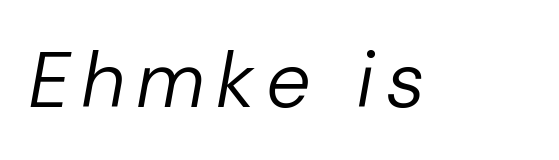
{"italic": "yes", "lean": "right", "slant_degrees": 10, "bold": "no", "weight": "regular", "width": "normal", "stroke_contrast": "low", "x_height": "medium", "monospaced": "no", "underline": "no", "glyph_px": 79}
